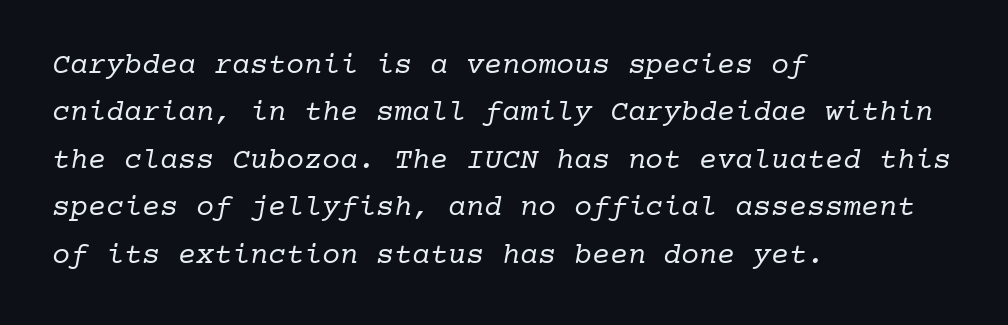
Letters rest on an invisible, unmarked baseline. The letters march in equal steps, a hallmark of fixed-pitch type. A light-to-regular cut is what we see here. The face used here is rendered with its standard letterfit. The passage shown is typeset with a serif family.
